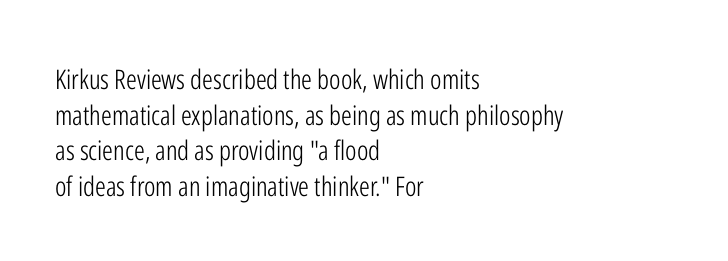
{"italic": "no", "bold": "no", "underline": "no", "align": "left", "line_spacing": "normal", "line_spacing_ratio": 1.32, "letter_spacing": "normal", "letter_spacing_em": 0.0, "glyph_px": 27}
